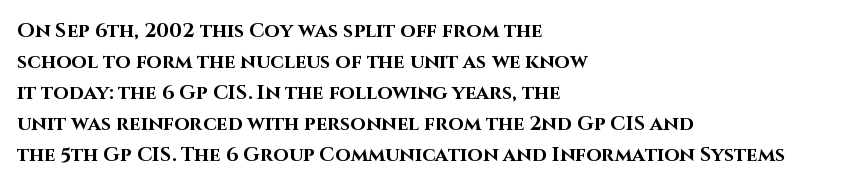
Q: Is the text bold? A: Yes.
Q: Is the text italic (slanted)? A: No, it is upright.
Q: Is the text underlined? A: No.
Q: How is the paragraph aligned? A: Left-aligned.
Q: Is the spacing between letters normal or unusually wide? A: Normal.
Q: Is the spacing between lines tight, normal or loose? A: Normal.
